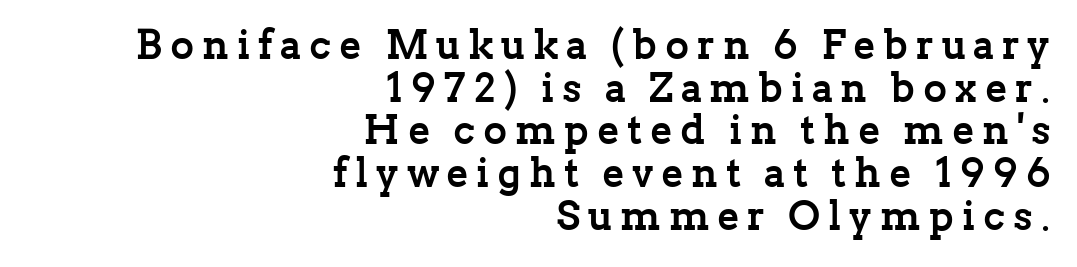
Students, observe: this is what under-led, compact text looks like. The paragraph has a hard right edge and a soft left edge. Stroke thickness is high; the sample reads as a true bold. Is this a fixed-width face? No — the glyphs have proportional, varying widths.
